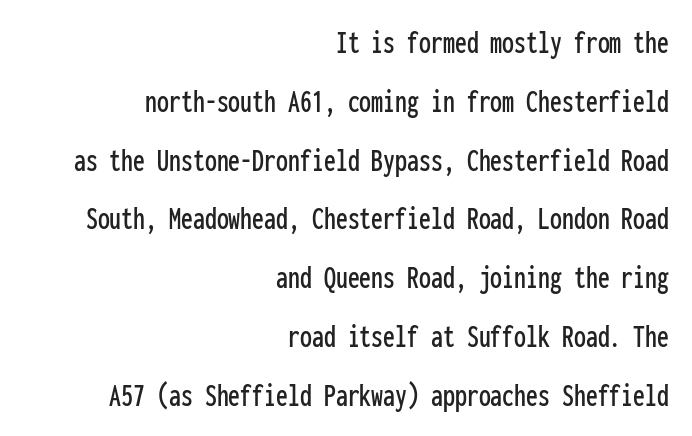
Serifs: no, the terminals of the letterforms are clean. Designer's note — italics off, roman on. Nobody drew a line under any word here. The letterforms sit shoulder to shoulder at normal distance. A typesetter would call this monospace, since all characters share one set width. In CSS terms this would be text-align: right.
